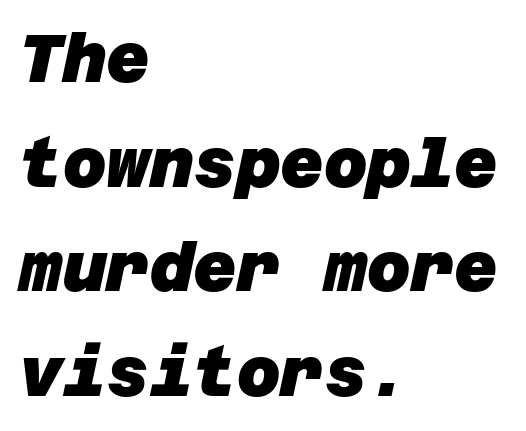
The image shows 67 px heavy sans-serif type; set left-aligned, normal line spacing (1.56x), normal letter spacing, not underlined; low stroke contrast and a large x-height.
